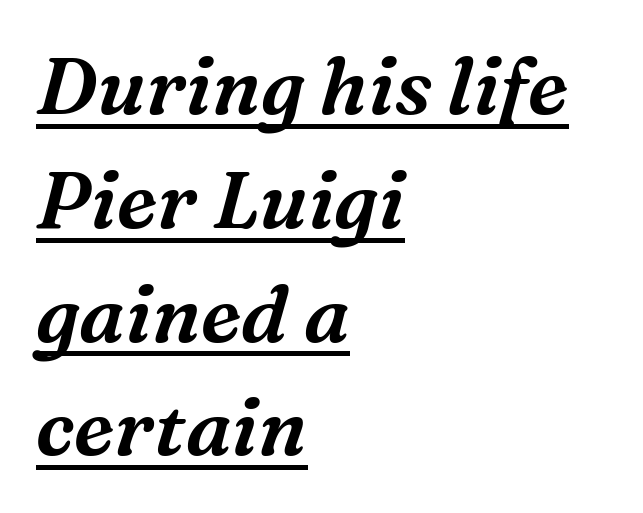
The image shows 79 px serif type, italic (leaning right); set left-aligned, normal line spacing (1.44x), normal letter spacing, underlined; medium stroke contrast and a medium x-height.
